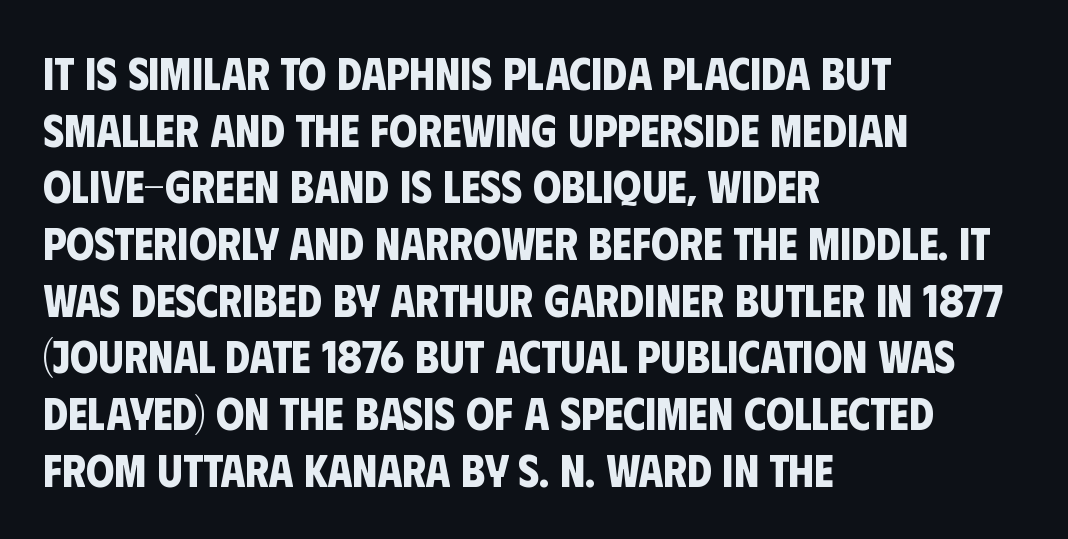
{"serif": "no", "bold": "yes", "weight": "bold", "width": "condensed", "stroke_contrast": "low", "x_height": "large", "monospaced": "no", "underline": "no", "align": "left", "line_spacing": "normal", "line_spacing_ratio": 1.26, "letter_spacing": "normal", "letter_spacing_em": 0.0, "glyph_px": 45}
